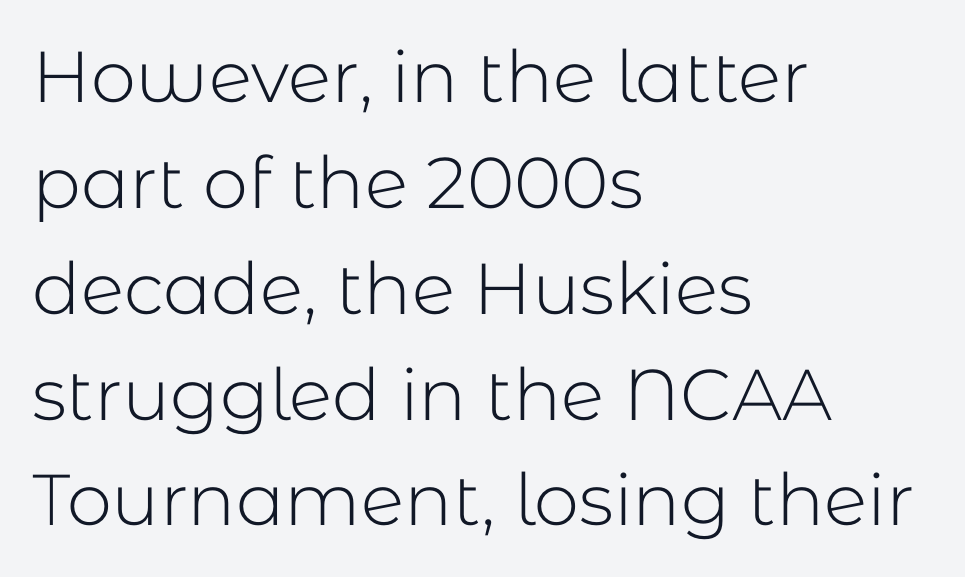
{"serif": "no", "italic": "no", "bold": "no", "weight": "light", "width": "normal", "stroke_contrast": "low", "x_height": "medium", "monospaced": "no", "underline": "no", "align": "left", "line_spacing": "normal", "line_spacing_ratio": 1.47, "letter_spacing": "normal", "letter_spacing_em": 0.0, "glyph_px": 72}
